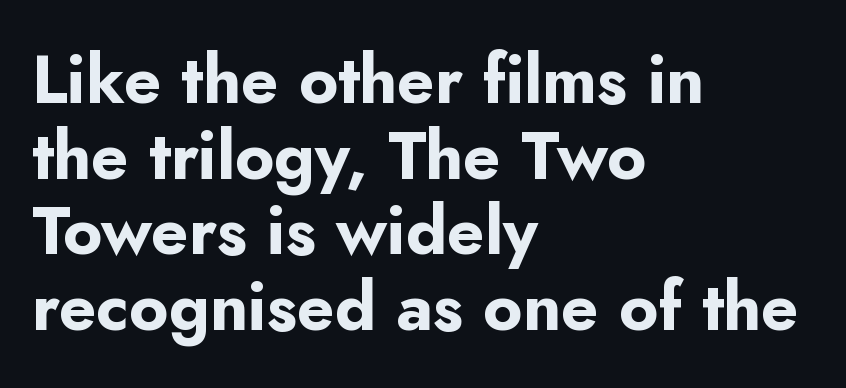
Students, this is bold: see how much ink each stroke carries. Descenders are the only things crossing below the line. No feet cap the strokes, marking this as sans-serif type. The lines in this sample share a left origin and differ only in where they stop. Looks like regular typesetting: each glyph gets only the width it needs.
